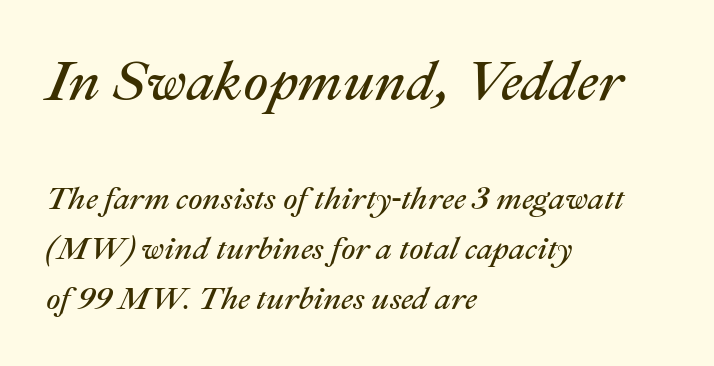
The rendering keeps characters at their native spacing. Has an underline been added? It has not. Character widths vary here, with narrow letters taking less room than wide ones. Weight: in the light-to-regular range. Compared with ordinary roman type, these characters are visibly tilted. Each new line begins a customary step beneath the previous one.
